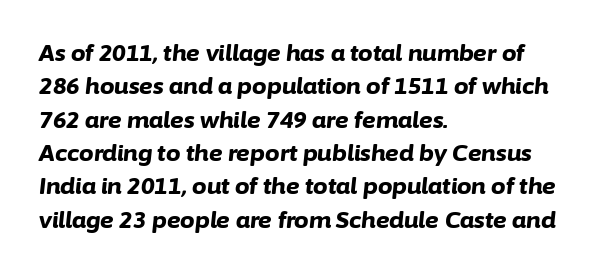
Q: Is the text bold? A: Yes.
Q: Is the text italic (slanted)? A: Yes, it leans right by about 6 degrees.
Q: Is the text underlined? A: No.
Q: How is the paragraph aligned? A: Left-aligned.
Q: Is the spacing between letters normal or unusually wide? A: Normal.
Q: Is the spacing between lines tight, normal or loose? A: Normal.
